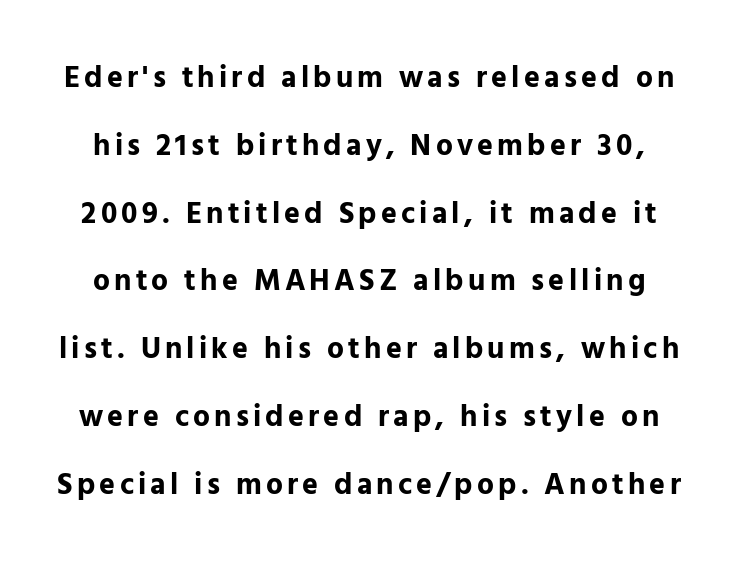
Q: Is the text bold? A: Yes.
Q: Is the text italic (slanted)? A: No, it is upright.
Q: Is the typeface a serif or a sans-serif typeface? A: Sans-serif.
Q: Is the text underlined? A: No.
Q: Is the spacing between lines tight, normal or loose? A: Loose.
Q: Width (condensed, normal, or wide)? A: Normal.
Q: Stroke contrast? A: Low.
Q: x-height? A: Medium.
Q: Monospaced? A: No.
